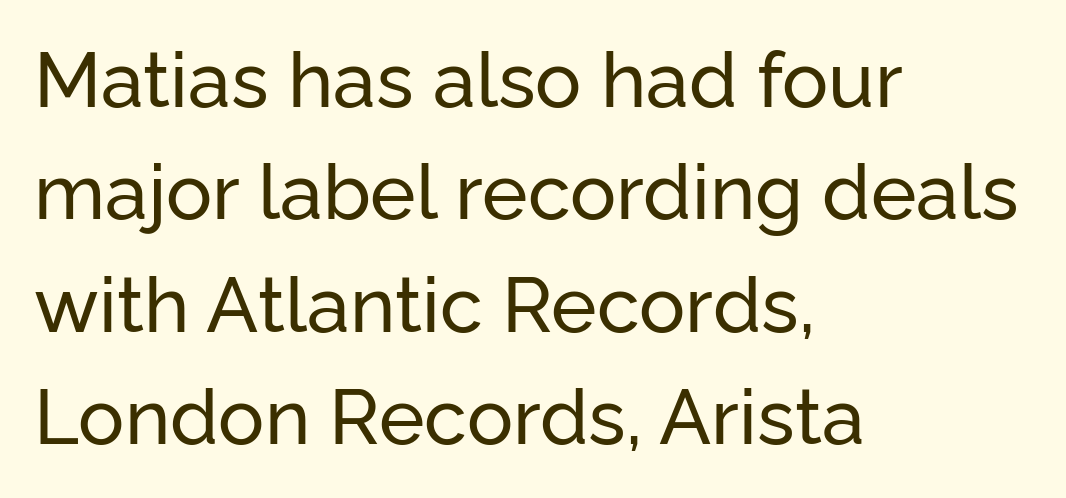
{"serif": "no", "italic": "no", "width": "normal", "stroke_contrast": "low", "x_height": "medium", "monospaced": "no", "underline": "no", "align": "left", "line_spacing": "normal", "line_spacing_ratio": 1.46, "letter_spacing": "normal", "letter_spacing_em": 0.0, "glyph_px": 77}
